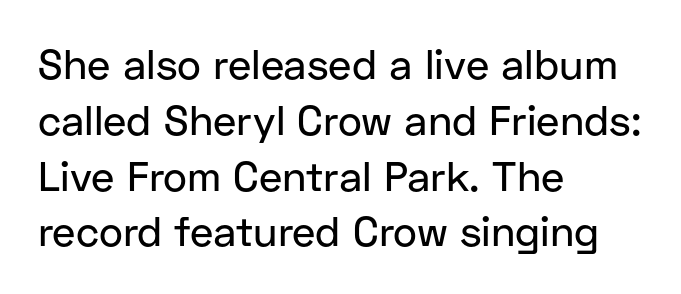
{"serif": "no", "italic": "no", "width": "normal", "stroke_contrast": "low", "x_height": "medium", "monospaced": "no", "underline": "no", "align": "left", "line_spacing": "normal", "line_spacing_ratio": 1.36, "letter_spacing": "normal", "letter_spacing_em": 0.0, "glyph_px": 41}
